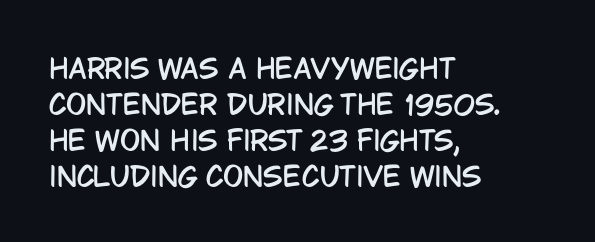
Q: Is the text italic (slanted)? A: No, it is upright.
Q: Is the text underlined? A: No.
Q: How is the paragraph aligned? A: Left-aligned.
Q: Is the spacing between letters normal or unusually wide? A: Normal.
Q: Is the spacing between lines tight, normal or loose? A: Normal.
